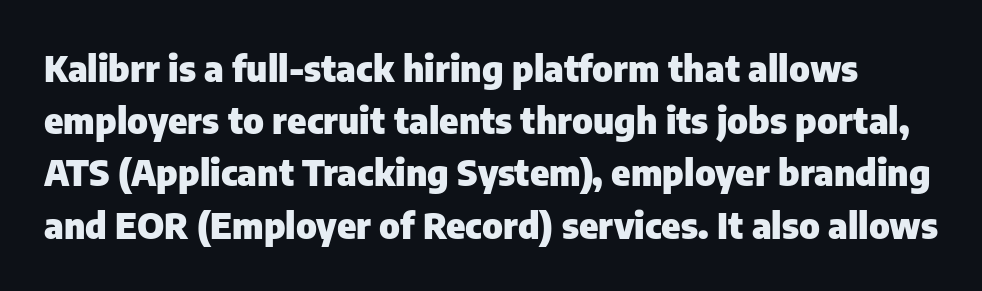
{"serif": "no", "italic": "no", "bold": "yes", "weight": "heavy", "width": "normal", "stroke_contrast": "low", "x_height": "medium", "monospaced": "no", "underline": "no", "line_spacing": "normal", "line_spacing_ratio": 1.45, "letter_spacing": "normal", "letter_spacing_em": 0.0, "glyph_px": 36}
